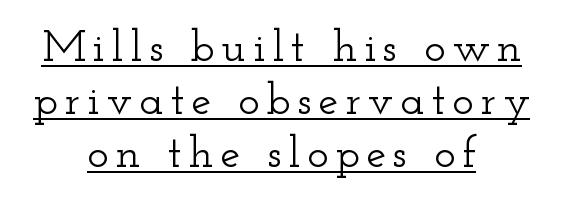
The image shows 45 px wide serif type, upright; set centered, line spacing 1.18x, underlined; low stroke contrast and a small x-height.
